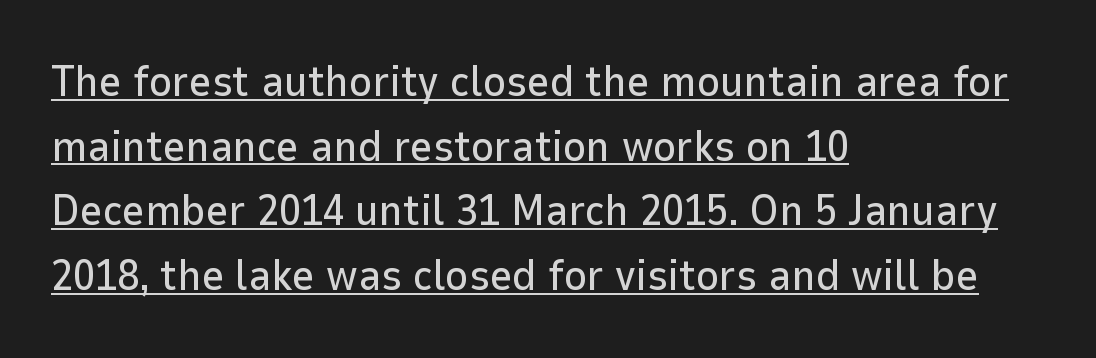
Q: Is the text italic (slanted)? A: No, it is upright.
Q: Is the typeface a serif or a sans-serif typeface? A: Sans-serif.
Q: Is the text underlined? A: Yes.
Q: How is the paragraph aligned? A: Left-aligned.
Q: Is the spacing between letters normal or unusually wide? A: Normal.
Q: Is the spacing between lines tight, normal or loose? A: Normal.
Q: Width (condensed, normal, or wide)? A: Normal.
Q: Stroke contrast? A: Low.
Q: x-height? A: Medium.
Q: Monospaced? A: No.
